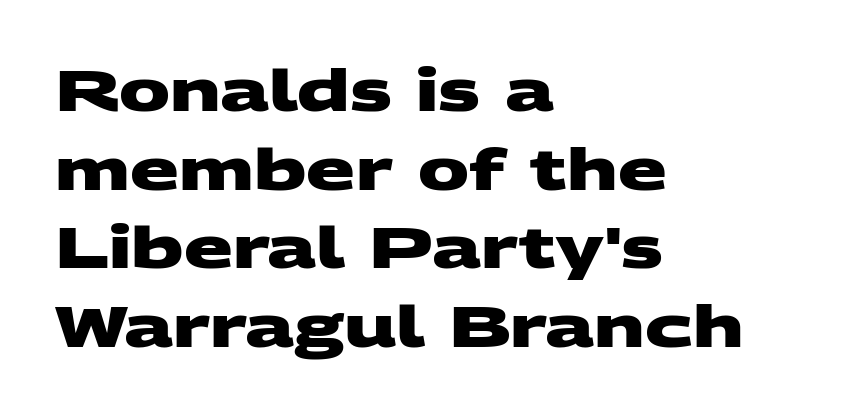
Quick note: interline space is typical. Every row of glyphs begins at an identical x-position on the left. Beneath every word, the page is bare. In terms of letterform style, serifs are entirely absent. You could not count columns in this text — the font is proportionally spaced.
